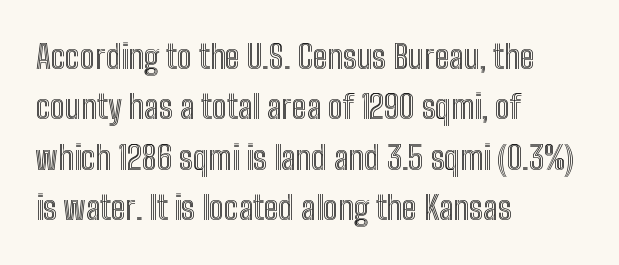
{"italic": "no", "width": "condensed", "x_height": "medium", "monospaced": "no", "underline": "no", "align": "left", "line_spacing": "normal", "line_spacing_ratio": 1.53, "letter_spacing": "normal", "letter_spacing_em": 0.0, "glyph_px": 33}
